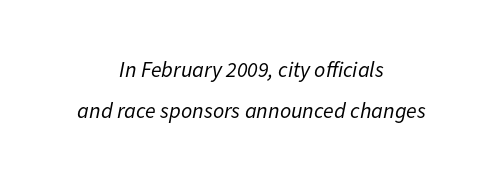
Q: Is the text bold? A: No.
Q: Is the text italic (slanted)? A: Yes, it leans right by about 11 degrees.
Q: Is the text underlined? A: No.
Q: How is the paragraph aligned? A: Centered.
Q: Is the spacing between letters normal or unusually wide? A: Normal.
